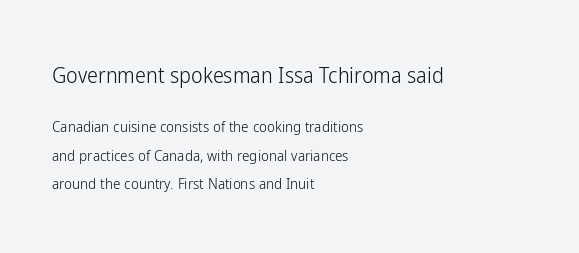
Words appear dense and cohesive because spacing is normal. Unlike italic type, these characters show no tilt at all. Look at the glyph heights: the upper group is clearly the bigger setting. Stroke mass is kept to a normal reading level or below.
